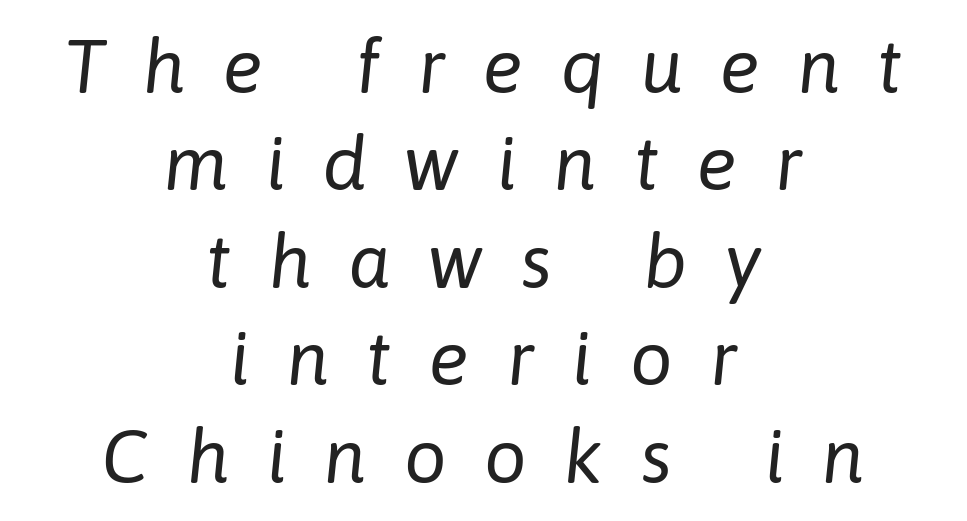
Decoration check: the copy has no underline. The face looks like a standard text weight, possibly lighter. Between one letter and the next there's a generous, obvious gap. Style check: oblique. The vertical gap from one line to the next is medium. Spacing verdict: proportional, widths tailored to each character.
